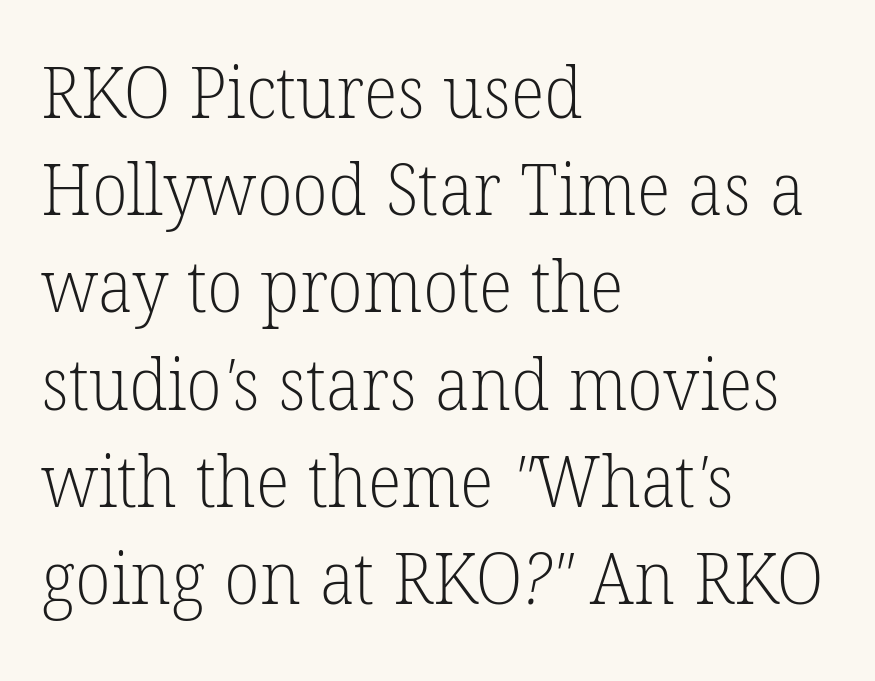
Is this a heavy cut? Hardly; it is regular or lighter. Classification — serif. The face used here is proportionally spaced, like ordinary book or web type. The passage shown is not underscored anywhere.
